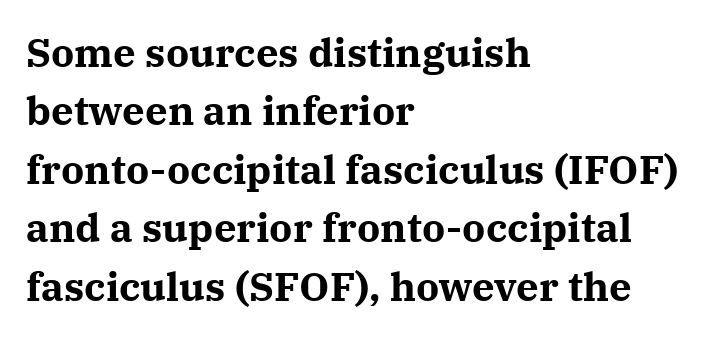
The image shows 40 px bold serif type, upright; set left-aligned, normal line spacing (1.46x), normal letter spacing, not underlined; medium stroke contrast and a medium x-height.
